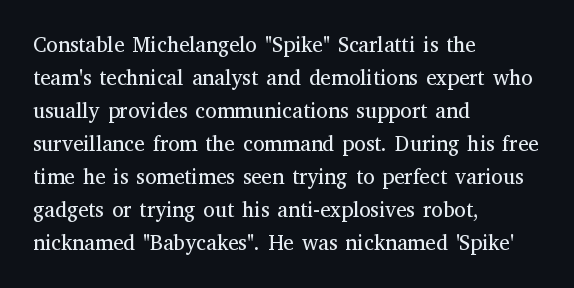
Q: Is the text bold? A: No.
Q: Is the text italic (slanted)? A: No, it is upright.
Q: Is the text underlined? A: No.
Q: How is the paragraph aligned? A: Left-aligned.
Q: Is the spacing between letters normal or unusually wide? A: Normal.
Q: Is the spacing between lines tight, normal or loose? A: Normal.
